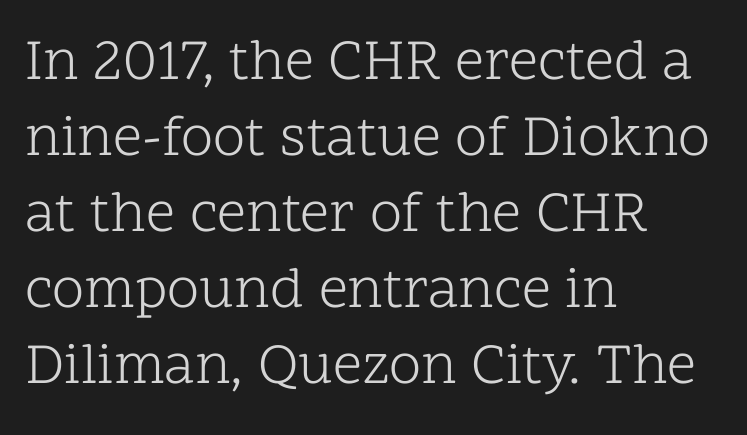
Italic? Not at all — the glyphs are vertical. Check where the strokes stop: tiny serifs finish them off. The face used here is proportionally spaced, like ordinary book or web type. The passage shown has conventional tracking throughout. The paragraph shown leans on its left margin. Students, observe: this is what conventionally led text looks like.
